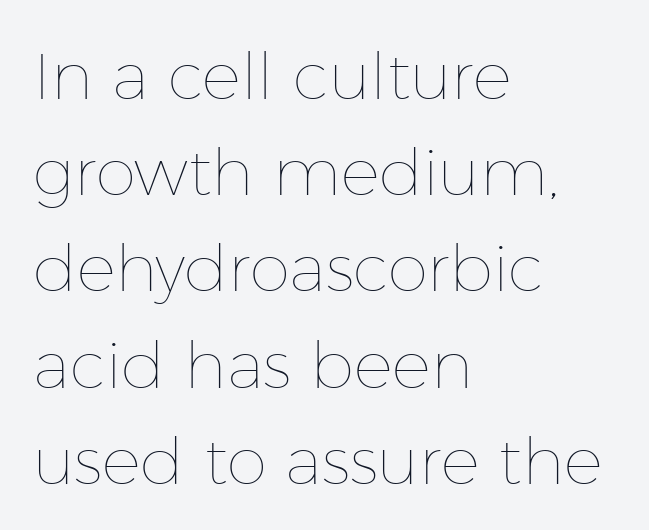
The specimen reads as upright at a glance. Does the copy run flush right? No — it runs flush left. Characters follow at the spacing the type designer built in. Note the varied advance widths — an 'i' is clearly narrower than an 'm'. The space directly below the letters is spotless. Weight: not bold — regular or lighter.
